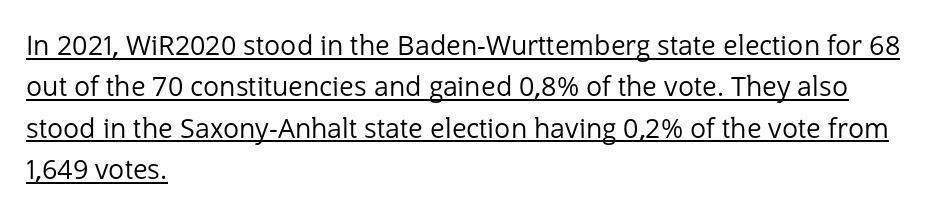
What's the leading like? Ordinary, nothing unusual. Like a heading marked for emphasis, these lines bear an underscore. Standard letterfit; no display-style spreading of the glyphs. Quick note: not italic, upright. The paragraph shown leans on its left margin. Heft: none added — not bold.
